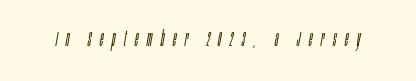
{"italic": "yes", "lean": "right", "slant_degrees": 10, "bold": "no", "underline": "no", "letter_spacing": "wide", "letter_spacing_em": 0.41, "glyph_px": 21}
